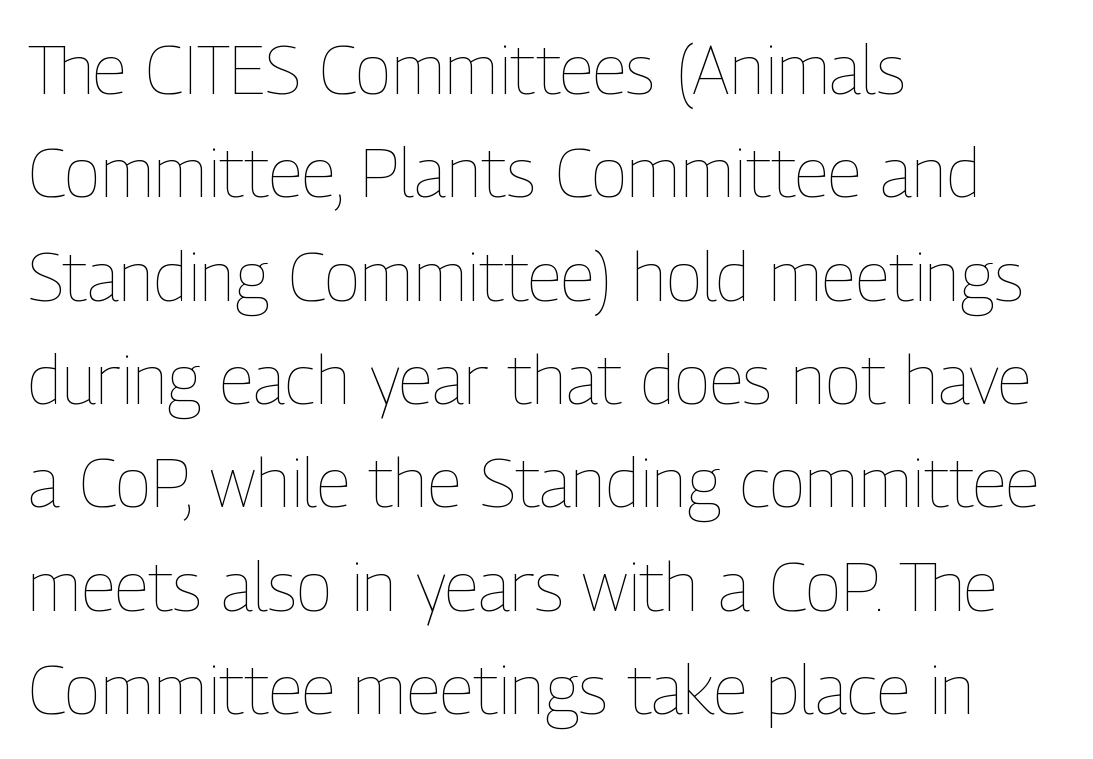
Q: Is the text bold? A: No.
Q: Is the text italic (slanted)? A: No, it is upright.
Q: Is the text underlined? A: No.
Q: How is the paragraph aligned? A: Left-aligned.
Q: Is the spacing between letters normal or unusually wide? A: Normal.
Q: Is the spacing between lines tight, normal or loose? A: Normal.
Q: Width (condensed, normal, or wide)? A: Condensed.
Q: Stroke contrast? A: Low.
Q: x-height? A: Medium.
Q: Monospaced? A: No.
